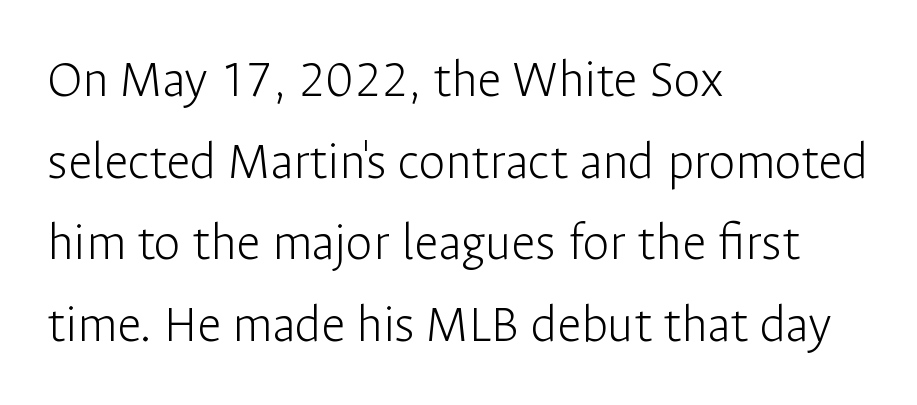
The image shows 54 px light sans-serif type, upright; set left-aligned, normal line spacing (1.51x), normal letter spacing, not underlined; low stroke contrast and a medium x-height.
